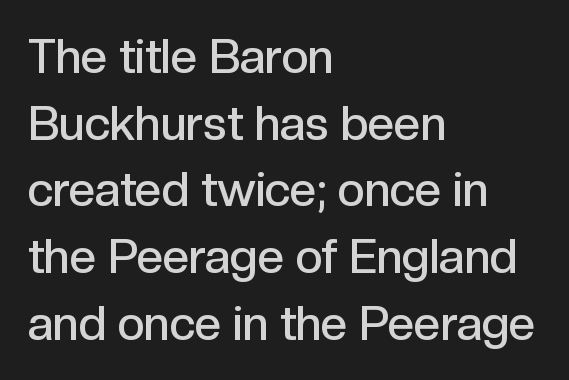
Spacing verdict: proportional, widths tailored to each character. Only glyphs here, with clear space below each row. Line spacing here is normal. Nothing sits at the stroke ends, so this counts as sans-serif. The passage shown is semibold, sitting just below true bold.
